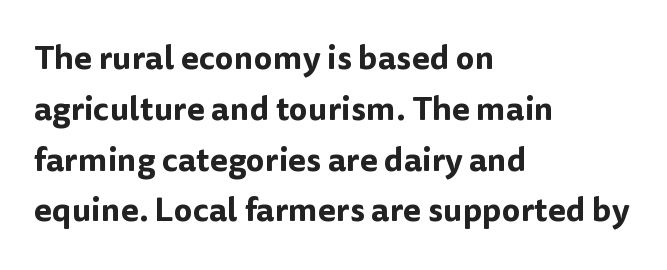
Any mark beneath the type? The region is blank. Leading: standard. The rendering uses natural spacing where letterforms have individual widths. Rendered with straight, roman letterforms. Type style note: lacks serifs.
